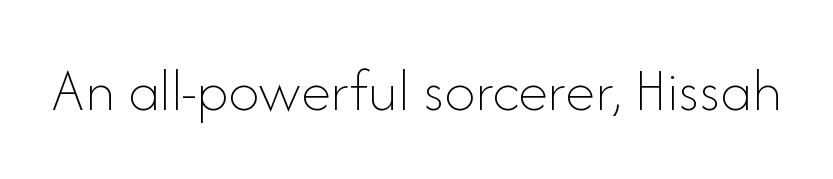
The image shows 62 px thin type, upright; set normal letter spacing, not underlined; low stroke contrast and a small x-height.
